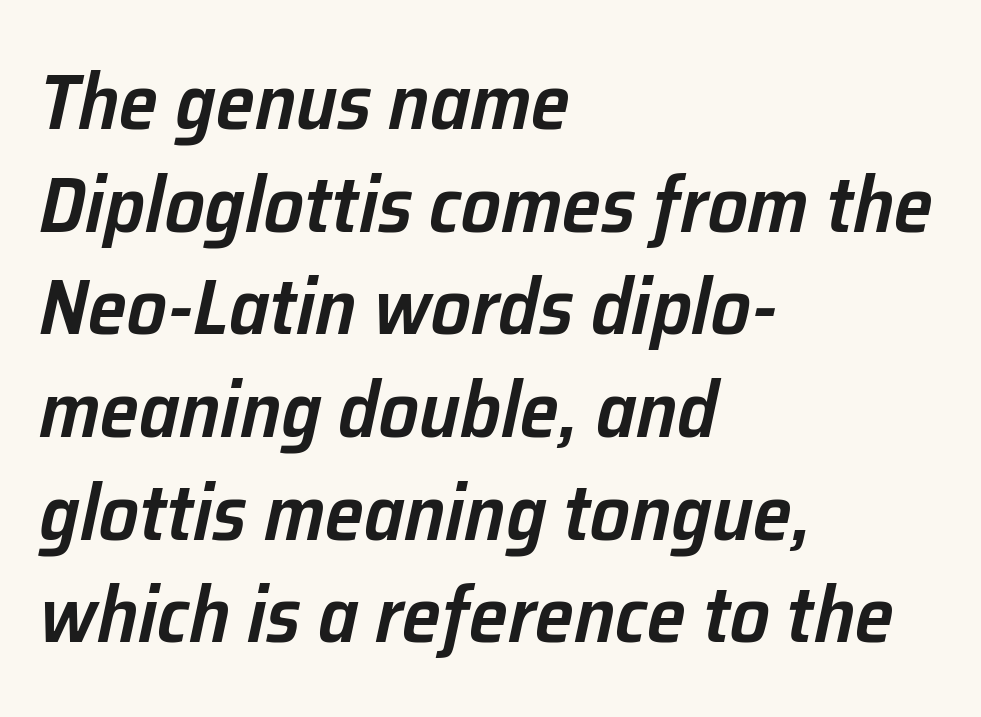
These lines are set flush left with a ragged right edge. Anything drawn beneath the words? Only blank space. Regular leading. The passage shown is typed in a proportional face where columns would drift.
